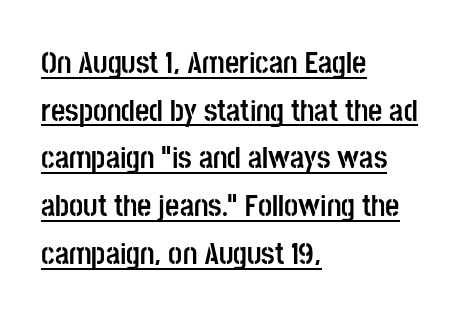
{"serif": "no", "italic": "no", "bold": "yes", "weight": "semibold", "width": "condensed", "stroke_contrast": "low", "x_height": "large", "monospaced": "no", "underline": "yes", "align": "left", "line_spacing": "normal", "line_spacing_ratio": 1.54, "letter_spacing": "normal", "letter_spacing_em": 0.0, "glyph_px": 31}
